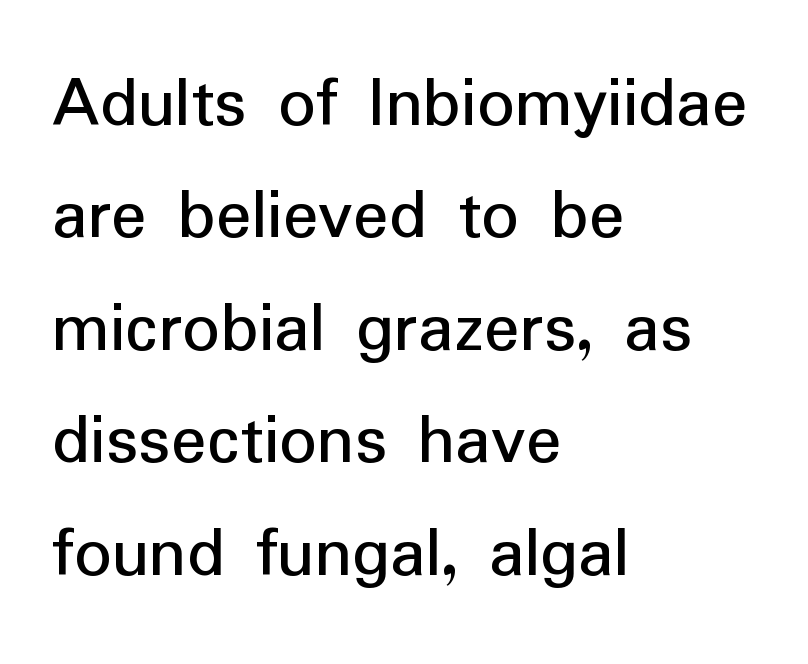
Q: Is the text italic (slanted)? A: No, it is upright.
Q: Is the typeface a serif or a sans-serif typeface? A: Sans-serif.
Q: Is the text underlined? A: No.
Q: How is the paragraph aligned? A: Left-aligned.
Q: Is the spacing between letters normal or unusually wide? A: Normal.
Q: Is the spacing between lines tight, normal or loose? A: Normal.
Q: Width (condensed, normal, or wide)? A: Normal.
Q: Stroke contrast? A: Low.
Q: x-height? A: Medium.
Q: Monospaced? A: No.
